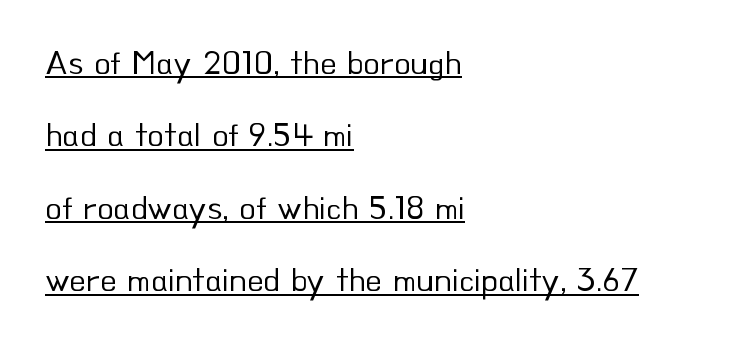
{"serif": "no", "italic": "no", "bold": "no", "weight": "regular", "width": "normal", "stroke_contrast": "low", "x_height": "small", "monospaced": "no", "underline": "yes", "align": "left", "line_spacing": "loose", "line_spacing_ratio": 2.13, "letter_spacing": "normal", "letter_spacing_em": 0.0, "glyph_px": 34}
